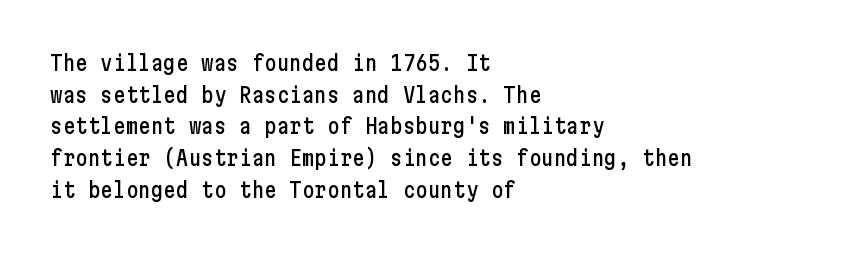
Q: Is the text italic (slanted)? A: No, it is upright.
Q: Is the text underlined? A: No.
Q: How is the paragraph aligned? A: Left-aligned.
Q: Is the spacing between letters normal or unusually wide? A: Normal.
Q: Is the spacing between lines tight, normal or loose? A: Normal.
